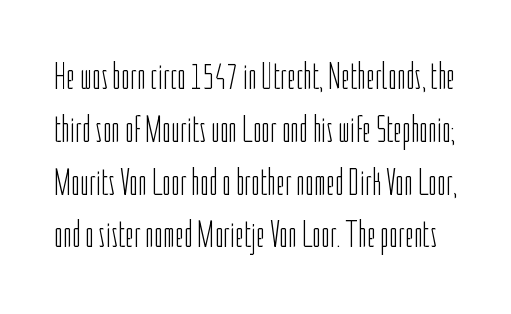
{"serif": "no", "italic": "no", "bold": "no", "weight": "light", "width": "condensed", "stroke_contrast": "low", "x_height": "medium", "monospaced": "no", "underline": "no", "line_spacing": "normal", "line_spacing_ratio": 1.39, "letter_spacing": "normal", "letter_spacing_em": 0.0, "glyph_px": 38}
